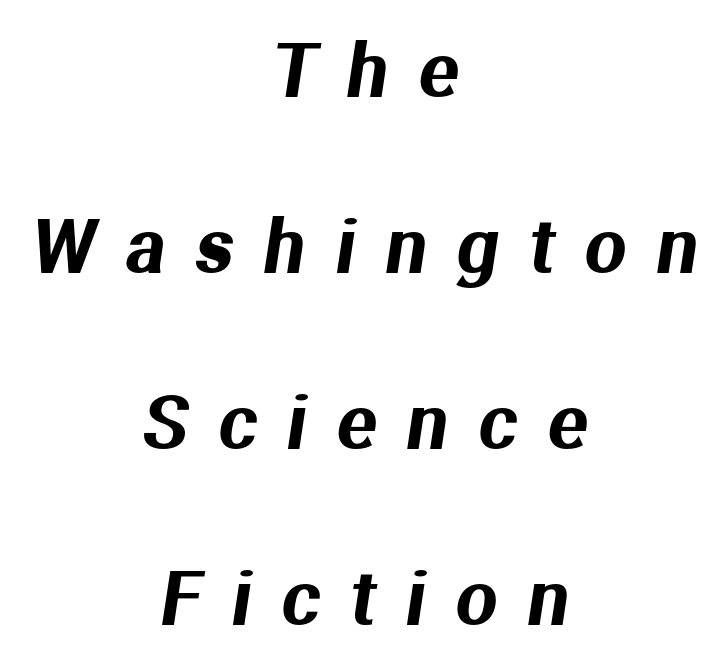
Q: Is the typeface a serif or a sans-serif typeface? A: Sans-serif.
Q: Is the text underlined? A: No.
Q: How is the paragraph aligned? A: Centered.
Q: Is the spacing between letters normal or unusually wide? A: Unusually wide.
Q: Is the spacing between lines tight, normal or loose? A: Loose.
Q: Width (condensed, normal, or wide)? A: Normal.
Q: Stroke contrast? A: Medium.
Q: x-height? A: Medium.
Q: Monospaced? A: No.
